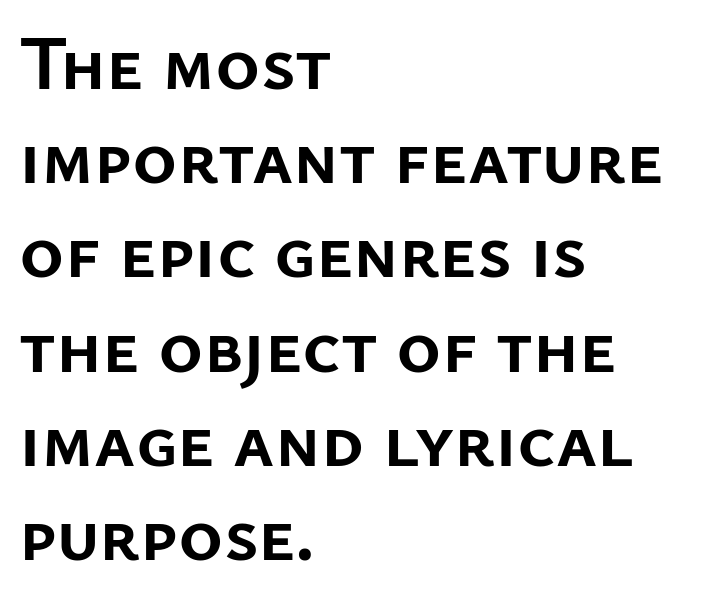
{"serif": "no", "italic": "no", "bold": "yes", "weight": "semibold", "width": "normal", "stroke_contrast": "low", "x_height": "medium", "monospaced": "no", "underline": "no", "align": "left", "line_spacing_ratio": 1.24, "letter_spacing": "normal", "letter_spacing_em": 0.0, "glyph_px": 76}
